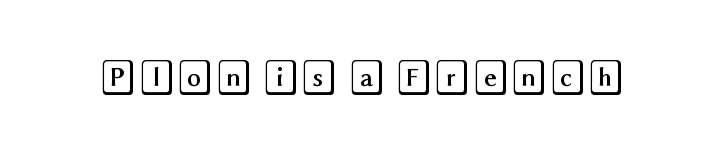
The image shows 35 px wide type, upright; set normal letter spacing, not underlined; a large x-height.
